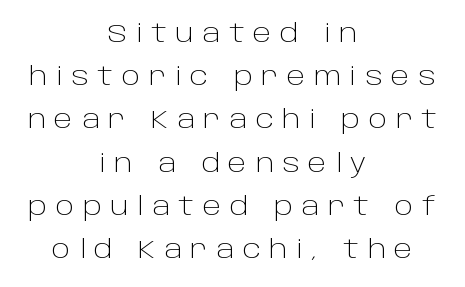
The image shows 25 px text type, upright; set centered, line spacing 1.73x, unusually wide letter spacing (+0.35 em), not underlined.
